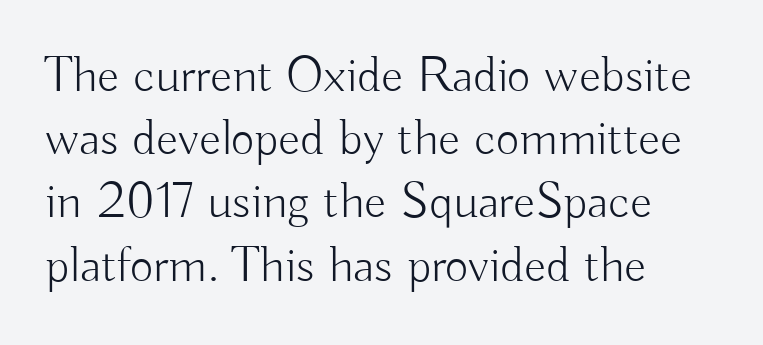
No italicization has been applied; the sample stays upright. The cut favours lightness, reaching ordinary text weight at its darkest. Proportional: the letters do not fall into vertical columns. Serif or sans? Sans — the stroke terminals are bare.
